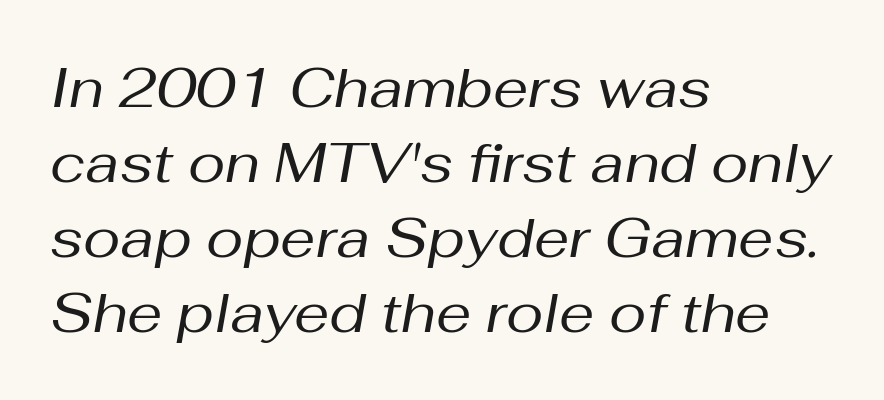
{"italic": "yes", "lean": "right", "slant_degrees": 10, "bold": "no", "weight": "regular", "width": "normal", "stroke_contrast": "medium", "x_height": "medium", "monospaced": "no", "underline": "no", "align": "left", "line_spacing": "normal", "line_spacing_ratio": 1.34, "letter_spacing": "normal", "letter_spacing_em": 0.0, "glyph_px": 56}
